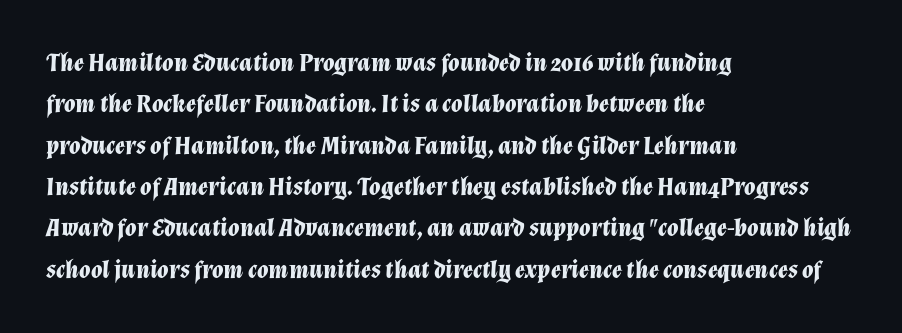
Q: Is the text bold? A: Yes.
Q: Is the text italic (slanted)? A: Yes, it leans right by about 12 degrees.
Q: Is the text underlined? A: No.
Q: How is the paragraph aligned? A: Left-aligned.
Q: Is the spacing between letters normal or unusually wide? A: Normal.
Q: Is the spacing between lines tight, normal or loose? A: Normal.
